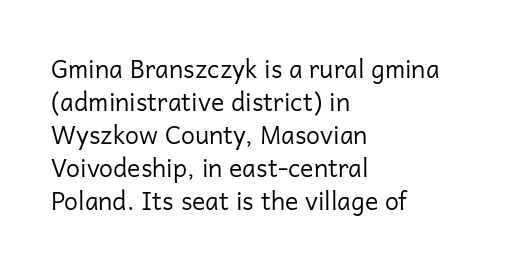
The setting favours the left margin, as ordinary paragraphs usually do. The letters stand upright; this is a roman face. Does the leading feel generous? No, just average. The passage shown has conventional tracking throughout. Each stroke keeps to a modest, everyday thickness or less.
